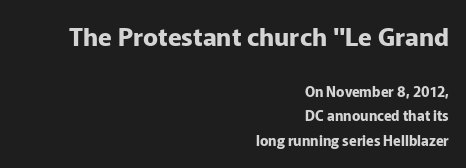
{"italic": "no", "bold": "yes", "underline": "no", "align": "right", "line_spacing_ratio": 1.73, "letter_spacing": "normal", "letter_spacing_em": 0.0, "larger_block": "first", "size_ratio": 1.79, "glyph_px": 25}
